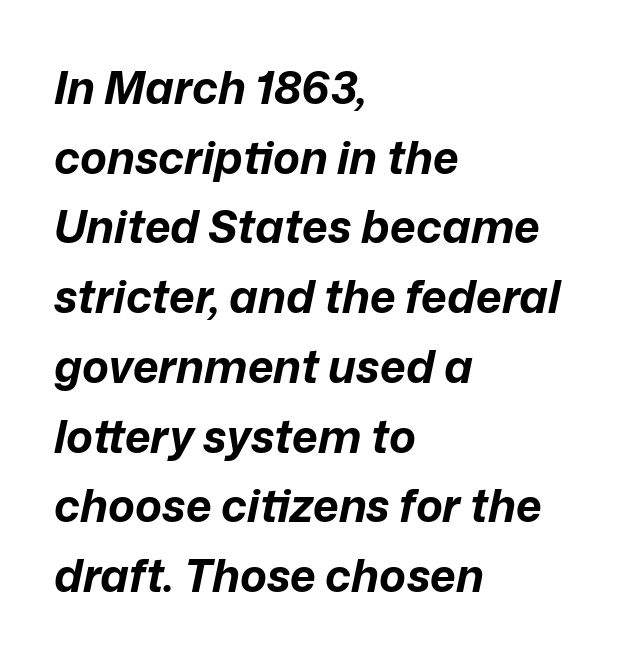
{"italic": "yes", "lean": "right", "slant_degrees": 12, "bold": "yes", "weight": "bold", "width": "normal", "stroke_contrast": "low", "x_height": "medium", "monospaced": "no", "underline": "no", "align": "left", "line_spacing": "normal", "line_spacing_ratio": 1.55, "letter_spacing": "normal", "letter_spacing_em": 0.0, "glyph_px": 45}
